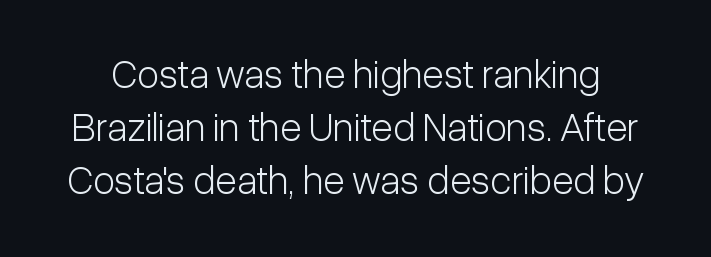
A typesetter would call this proportional, since set widths differ per character. What stands out about the letter spacing? Nothing — it is the standard amount. In terms of leading, this rendering sits right in the middle. These lines were composed using upright roman letters. The zone under the glyphs is completely vacant. Vertical stems look standard width or narrower in stroke.
